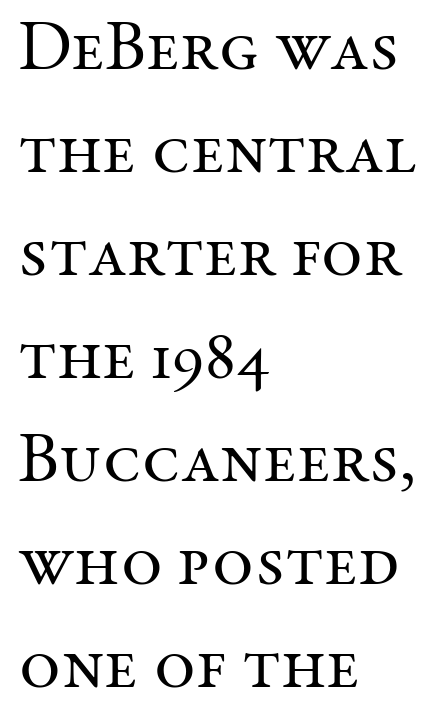
The image shows 71 px regular-weight serif type, upright; set left-aligned, normal line spacing (1.45x), normal letter spacing, not underlined; medium stroke contrast and a medium x-height.
